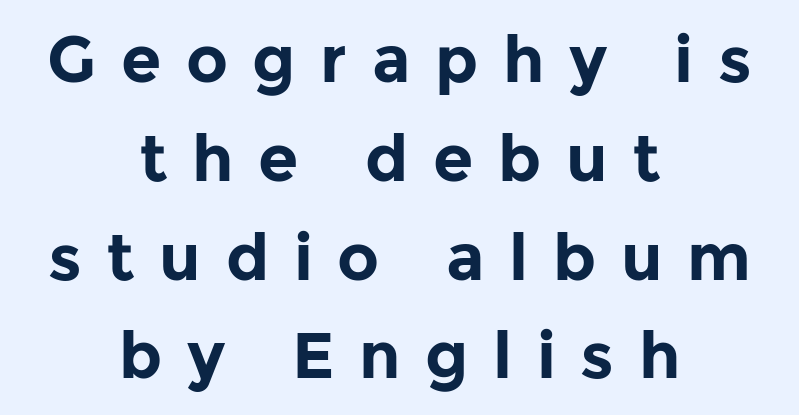
Q: Is the text bold? A: Yes.
Q: Is the text italic (slanted)? A: No, it is upright.
Q: Is the typeface a serif or a sans-serif typeface? A: Sans-serif.
Q: Is the text underlined? A: No.
Q: How is the paragraph aligned? A: Centered.
Q: Is the spacing between letters normal or unusually wide? A: Unusually wide.
Q: Is the spacing between lines tight, normal or loose? A: Normal.
Q: Width (condensed, normal, or wide)? A: Normal.
Q: Stroke contrast? A: Low.
Q: x-height? A: Medium.
Q: Monospaced? A: No.
